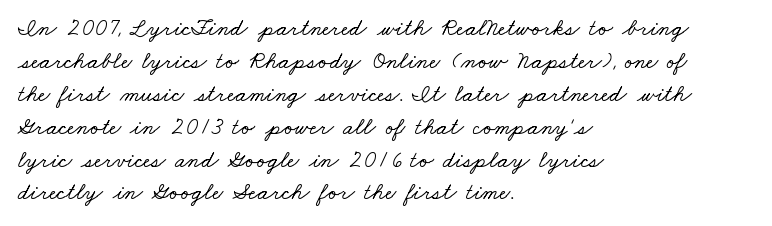
Q: Is the text underlined? A: No.
Q: How is the paragraph aligned? A: Left-aligned.
Q: Is the spacing between letters normal or unusually wide? A: Normal.
Q: Is the spacing between lines tight, normal or loose? A: Normal.
